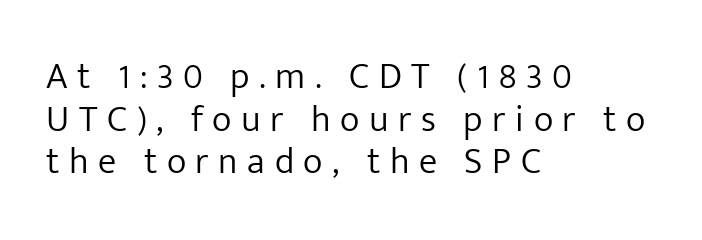
The image shows 37 px light sans-serif type, upright; set left-aligned, tight line spacing (1.15x), unusually wide letter spacing (+0.26 em), not underlined; low stroke contrast and a medium x-height.
